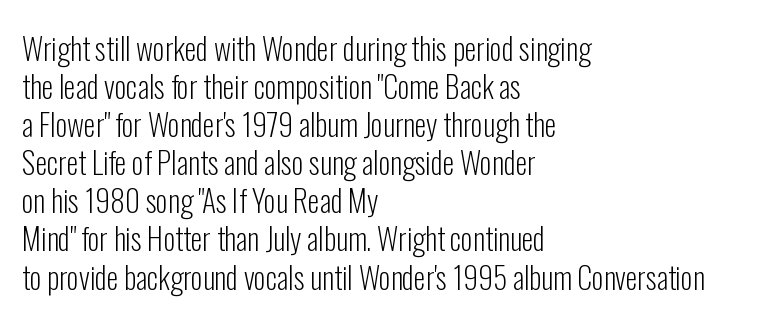
Q: Is the text bold? A: No.
Q: Is the text italic (slanted)? A: No, it is upright.
Q: Is the typeface a serif or a sans-serif typeface? A: Sans-serif.
Q: Is the text underlined? A: No.
Q: How is the paragraph aligned? A: Left-aligned.
Q: Is the spacing between letters normal or unusually wide? A: Normal.
Q: Is the spacing between lines tight, normal or loose? A: Normal.
Q: Width (condensed, normal, or wide)? A: Condensed.
Q: Stroke contrast? A: Low.
Q: x-height? A: Medium.
Q: Monospaced? A: No.
